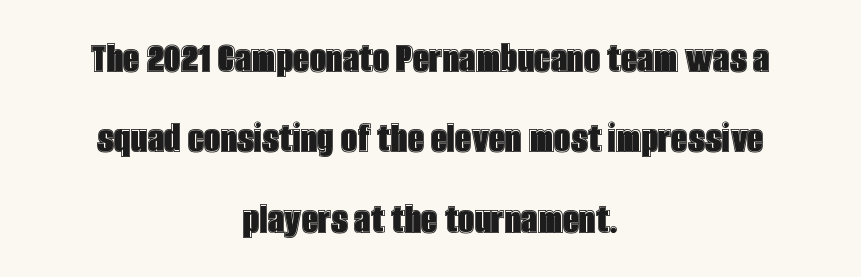
The image shows 46 px condensed type, upright; set centered, line spacing 1.75x, normal letter spacing, not underlined; a large x-height.
